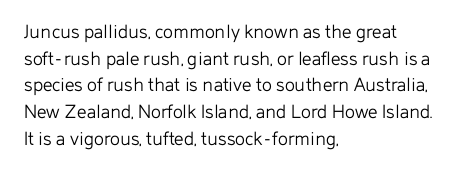
Q: Is the text bold? A: No.
Q: Is the text italic (slanted)? A: No, it is upright.
Q: Is the text underlined? A: No.
Q: How is the paragraph aligned? A: Left-aligned.
Q: Is the spacing between letters normal or unusually wide? A: Normal.
Q: Is the spacing between lines tight, normal or loose? A: Normal.
